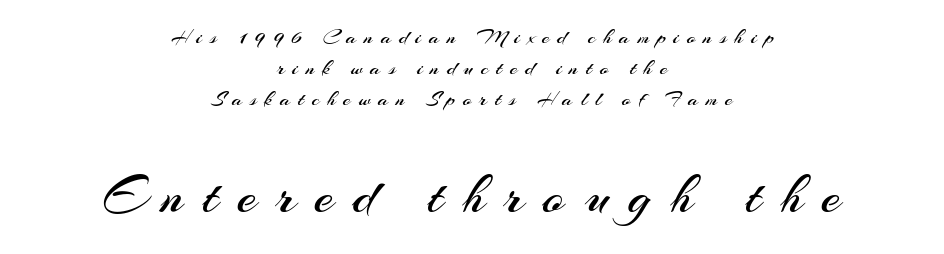
Q: Is the text bold? A: No.
Q: Is the text italic (slanted)? A: Yes.
Q: Is the typeface a serif or a sans-serif typeface? A: Sans-serif.
Q: Is the text underlined? A: No.
Q: How is the paragraph aligned? A: Centered.
Q: Is the spacing between letters normal or unusually wide? A: Unusually wide.
Q: Is the spacing between lines tight, normal or loose? A: Normal.
Q: Which block of text is set in a larger size, the first (top) or the second (bottom)? A: The second (bottom) one.
Q: Width (condensed, normal, or wide)? A: Normal.
Q: Stroke contrast? A: Medium.
Q: x-height? A: Small.
Q: Monospaced? A: No.
